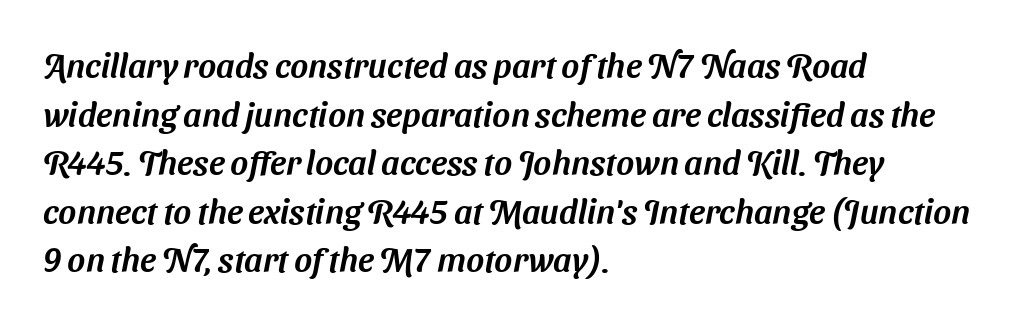
Q: Is the typeface a serif or a sans-serif typeface? A: Sans-serif.
Q: Is the text underlined? A: No.
Q: How is the paragraph aligned? A: Left-aligned.
Q: Is the spacing between letters normal or unusually wide? A: Normal.
Q: Is the spacing between lines tight, normal or loose? A: Normal.
Q: Width (condensed, normal, or wide)? A: Normal.
Q: Stroke contrast? A: Medium.
Q: x-height? A: Medium.
Q: Monospaced? A: No.
